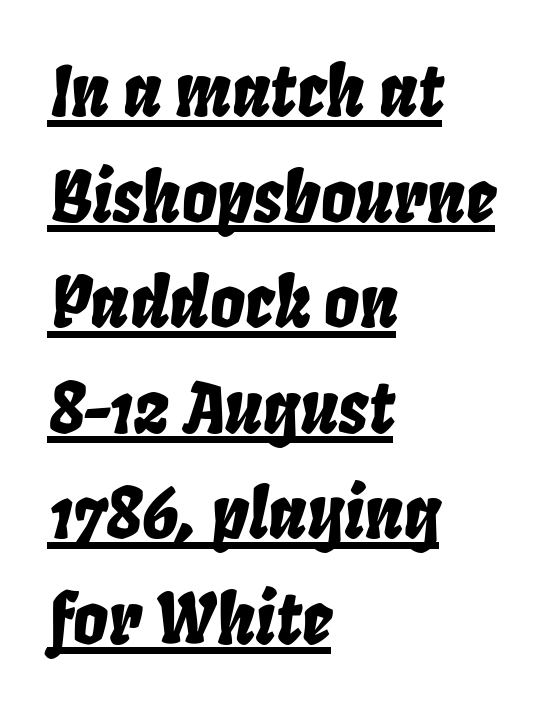
Q: Is the text italic (slanted)? A: Yes, it leans right by about 8 degrees.
Q: Is the text underlined? A: Yes.
Q: How is the paragraph aligned? A: Left-aligned.
Q: Is the spacing between letters normal or unusually wide? A: Normal.
Q: Is the spacing between lines tight, normal or loose? A: Normal.
Q: Width (condensed, normal, or wide)? A: Condensed.
Q: Stroke contrast? A: Low.
Q: x-height? A: Large.
Q: Monospaced? A: No.
